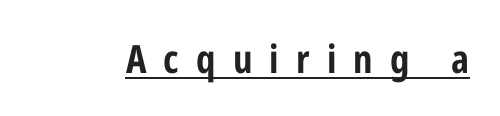
How heavy is the stroke? Heavy — this is a bold. Somebody hit Ctrl+U on this one — the words are underlined. Note the varied advance widths — an 'i' is clearly narrower than an 'm'. This rendering widens character spacing well past its baseline value. This sample uses a sans-serif face.
